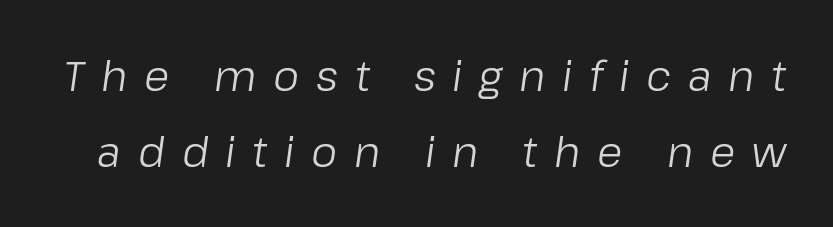
The image shows 41 px regular-weight type, italic (leaning right); set line spacing 1.86x, unusually wide letter spacing (+0.41 em), not underlined; low stroke contrast and a medium x-height.
